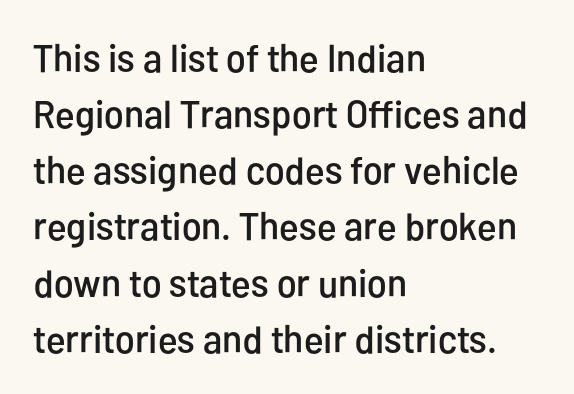
Q: Is the text italic (slanted)? A: No, it is upright.
Q: Is the typeface a serif or a sans-serif typeface? A: Sans-serif.
Q: Is the text underlined? A: No.
Q: How is the paragraph aligned? A: Left-aligned.
Q: Is the spacing between letters normal or unusually wide? A: Normal.
Q: Is the spacing between lines tight, normal or loose? A: Normal.
Q: Width (condensed, normal, or wide)? A: Condensed.
Q: Stroke contrast? A: Low.
Q: x-height? A: Medium.
Q: Monospaced? A: No.
